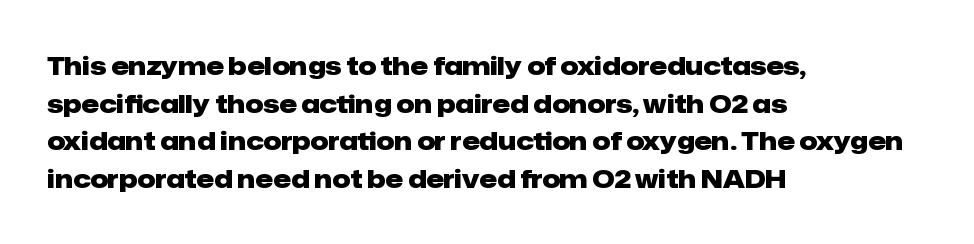
Students, note that the glyphs here touch the page at normal intervals. The vertical gap from one line to the next is medium. The lettering stays uniformly vertical, giving the passage a roman look. The lines are quadded left. Heft: maximum for text — a bold. Type without underlining.
